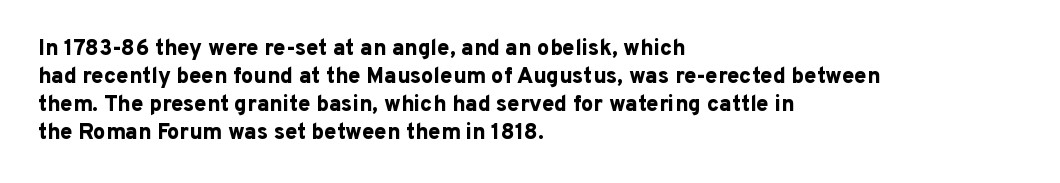
Q: Is the text bold? A: Yes.
Q: Is the text italic (slanted)? A: No, it is upright.
Q: Is the text underlined? A: No.
Q: How is the paragraph aligned? A: Left-aligned.
Q: Is the spacing between letters normal or unusually wide? A: Normal.
Q: Is the spacing between lines tight, normal or loose? A: Normal.
